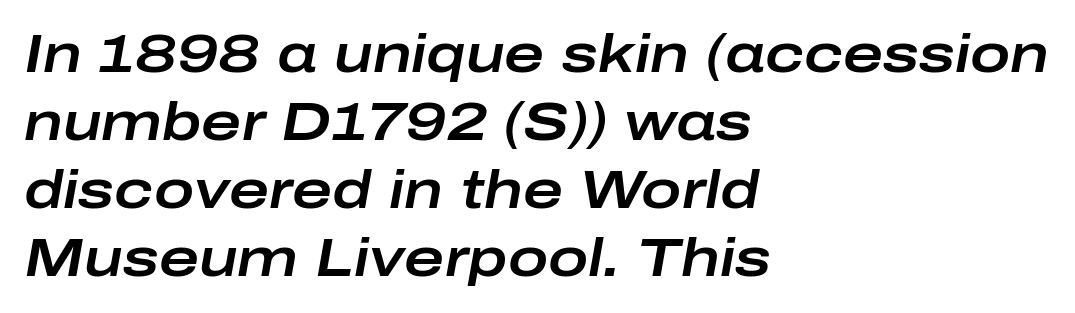
Varying glyph widths throughout — classic text-font behaviour. There's an unmistakable incline to the writing here. Nobody drew a line under any word here. The paragraph has a hard left edge and a soft right edge. Regular leading.
